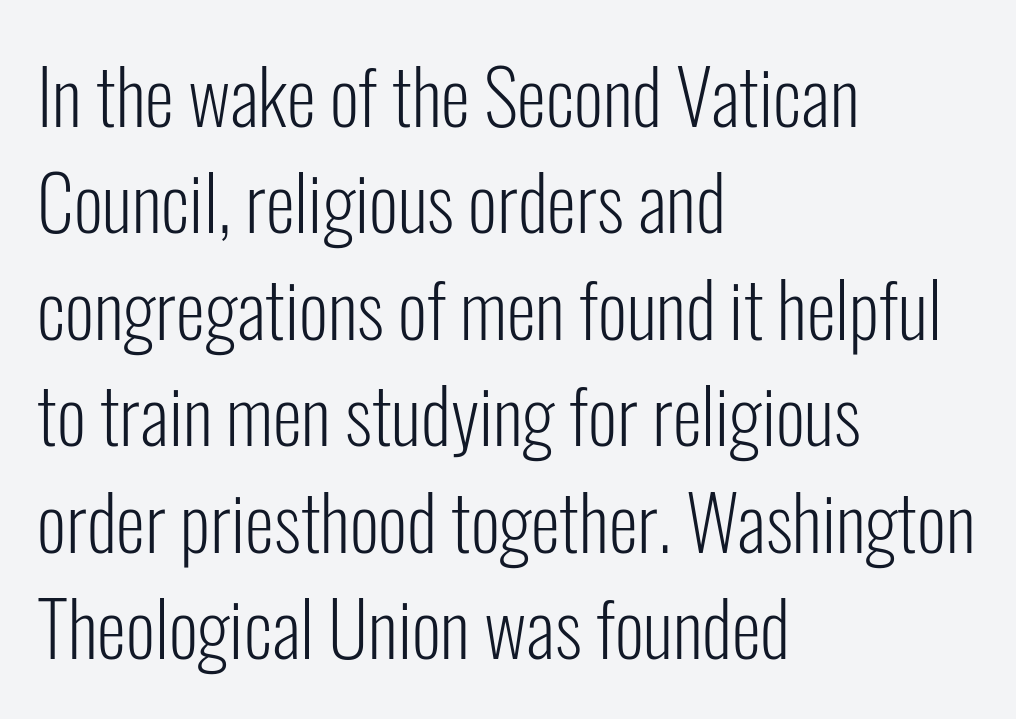
Bare-footed words on every line. Character widths vary here, with narrow letters taking less room than wide ones. The type is set solid horizontally, with unmodified tracking. Horizontal bands of white between lines are of average thickness. Look at the bottom of the vertical strokes: they stop flat, with no serifs. This is roman type, the default non-slanted kind.
